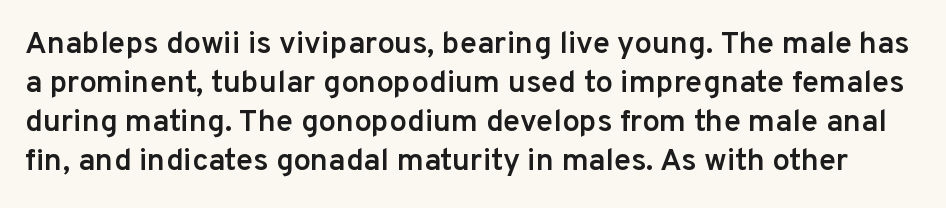
{"serif": "no", "italic": "no", "bold": "semi", "weight": "semibold", "width": "normal", "stroke_contrast": "low", "x_height": "medium", "monospaced": "no", "underline": "no", "line_spacing": "normal", "line_spacing_ratio": 1.26, "letter_spacing": "normal", "letter_spacing_em": 0.0, "glyph_px": 31}
